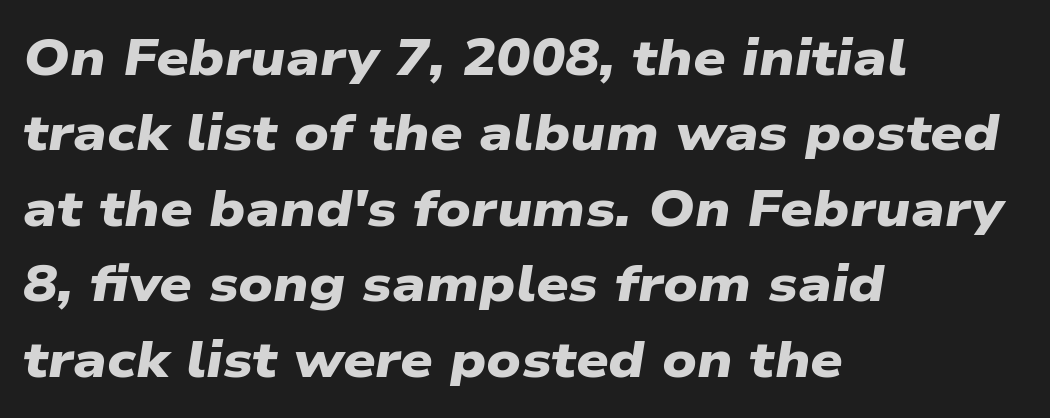
{"serif": "no", "bold": "yes", "weight": "heavy", "width": "wide", "stroke_contrast": "low", "x_height": "medium", "monospaced": "no", "underline": "no", "align": "left", "line_spacing": "normal", "line_spacing_ratio": 1.48, "letter_spacing": "normal", "letter_spacing_em": 0.0, "glyph_px": 51}
